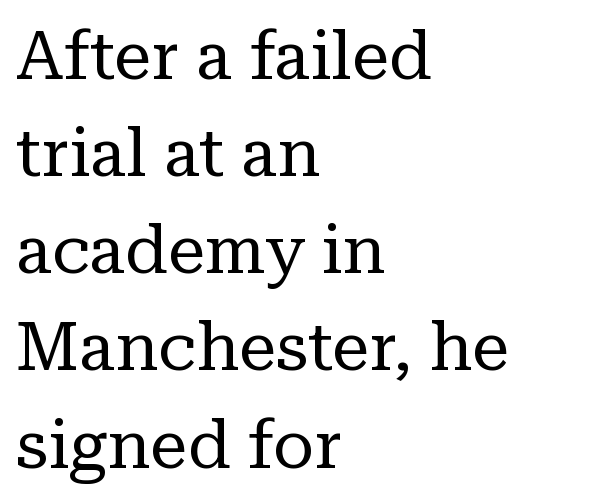
Q: Is the text bold? A: No.
Q: Is the text italic (slanted)? A: No, it is upright.
Q: Is the typeface a serif or a sans-serif typeface? A: Serif.
Q: Is the text underlined? A: No.
Q: How is the paragraph aligned? A: Left-aligned.
Q: Is the spacing between letters normal or unusually wide? A: Normal.
Q: Is the spacing between lines tight, normal or loose? A: Normal.
Q: Width (condensed, normal, or wide)? A: Normal.
Q: Stroke contrast? A: Low.
Q: x-height? A: Medium.
Q: Monospaced? A: No.
